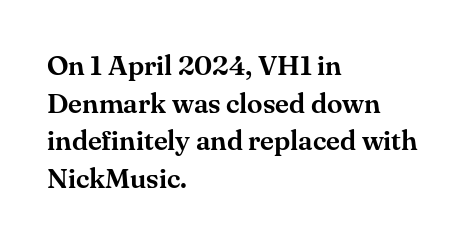
One glance says typical: line gaps are just what's usual. The face used here is seriffed, in the tradition of book romans. The lines in this sample share a left origin and differ only in where they stop. Caption: standard tracking, unaltered. Looks like regular typesetting: each glyph gets only the width it needs.
